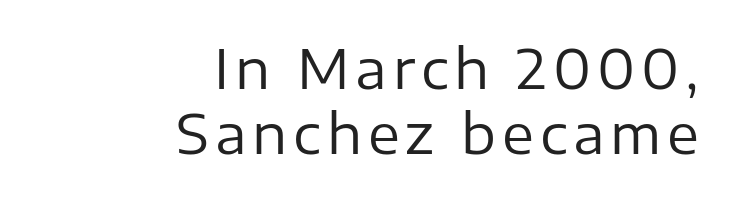
A light-to-regular cut is what we see here. All the whitespace from short lines collects on the left. Ascenders rise straight up at ninety degrees. Descenders are the only things crossing below the line.
